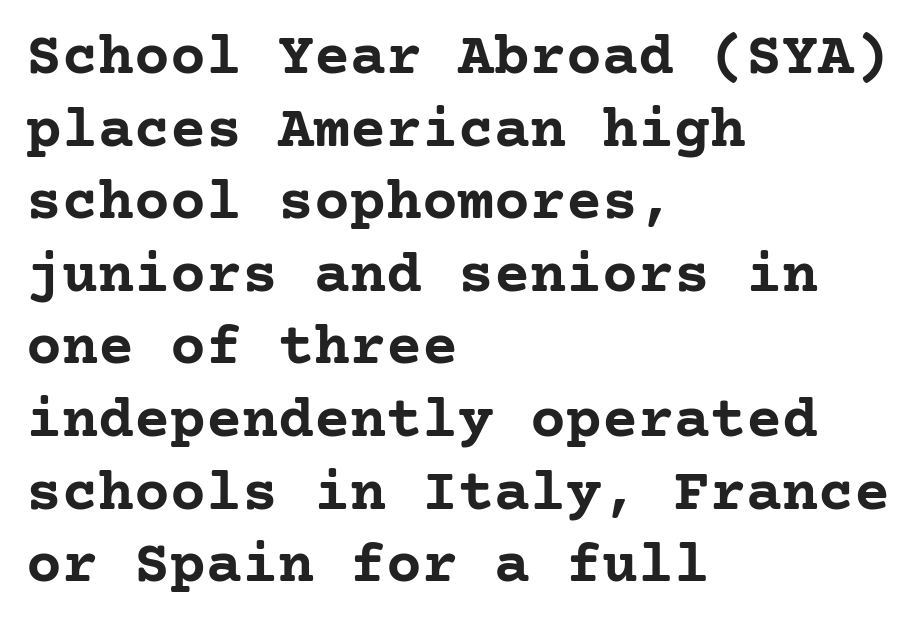
Q: Is the text bold? A: Yes.
Q: Is the text italic (slanted)? A: No, it is upright.
Q: Is the typeface a serif or a sans-serif typeface? A: Serif.
Q: Is the text underlined? A: No.
Q: How is the paragraph aligned? A: Left-aligned.
Q: Is the spacing between letters normal or unusually wide? A: Normal.
Q: Width (condensed, normal, or wide)? A: Normal.
Q: Stroke contrast? A: Low.
Q: x-height? A: Medium.
